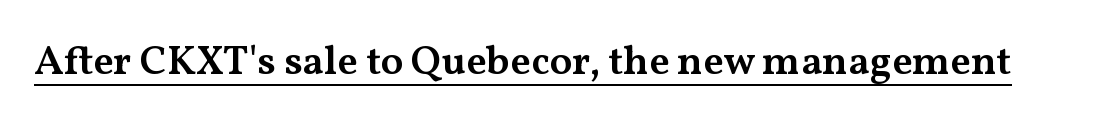
The image shows 41 px semibold, wide serif type, upright; set normal letter spacing, underlined; medium stroke contrast and a medium x-height.
